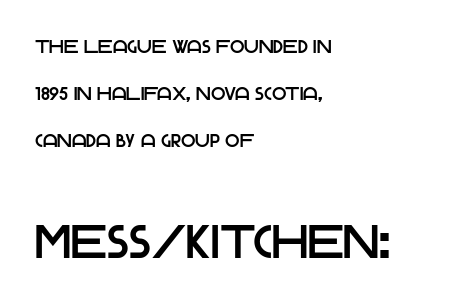
The image shows 47 px sans-serif type, upright; set left-aligned, loose line spacing (2.48x), normal letter spacing, not underlined; the second (bottom) block is 2.47x larger; low stroke contrast and a large x-height.
